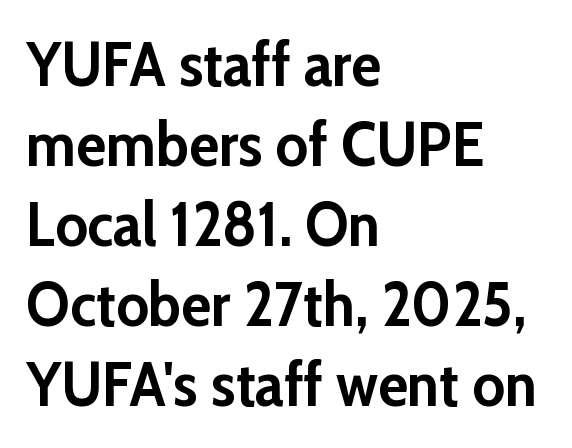
{"serif": "no", "italic": "no", "bold": "yes", "weight": "semibold", "width": "normal", "stroke_contrast": "low", "x_height": "medium", "monospaced": "no", "underline": "no", "align": "left", "line_spacing": "normal", "line_spacing_ratio": 1.29, "letter_spacing": "normal", "letter_spacing_em": 0.0, "glyph_px": 62}
